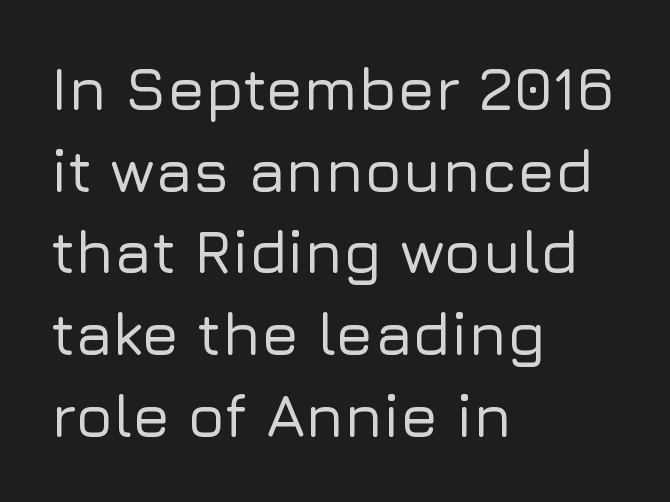
A typesetter would call this proportional, since set widths differ per character. Successive baselines arrive at the customary interval. This sample uses a sans-serif face. Do the letters lean? They stand straight. Which margin do the lines hug? The left one — the right edge is uneven.
